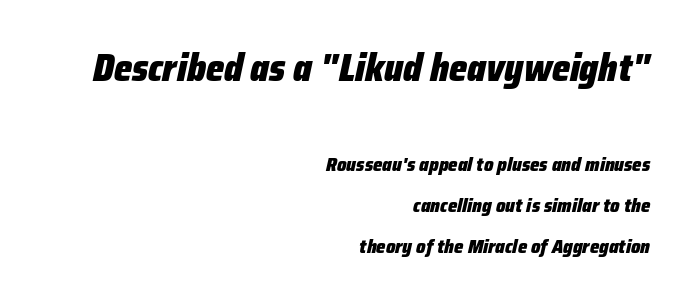
Q: Is the text bold? A: Yes.
Q: Is the text italic (slanted)? A: Yes, it leans right by about 12 degrees.
Q: Is the text underlined? A: No.
Q: How is the paragraph aligned? A: Right-aligned.
Q: Is the spacing between letters normal or unusually wide? A: Normal.
Q: Is the spacing between lines tight, normal or loose? A: Loose.
Q: Which block of text is set in a larger size, the first (top) or the second (bottom)? A: The first (top) one.
Q: Width (condensed, normal, or wide)? A: Condensed.
Q: Stroke contrast? A: Low.
Q: x-height? A: Medium.
Q: Monospaced? A: No.
